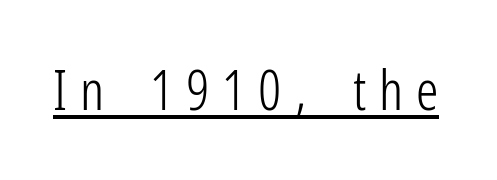
{"serif": "no", "italic": "no", "bold": "no", "weight": "light", "width": "condensed", "stroke_contrast": "low", "x_height": "medium", "monospaced": "no", "underline": "yes", "letter_spacing": "wide", "letter_spacing_em": 0.23, "glyph_px": 56}
